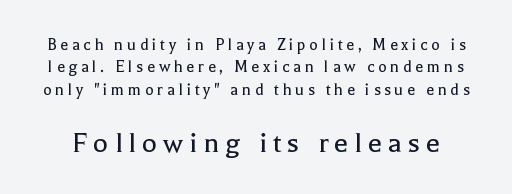
The image shows 31 px regular-weight serif type, upright; set line spacing 1.24x, unusually wide letter spacing (+0.2 em), not underlined; the second (bottom) block is 1.72x larger; a medium x-height.
